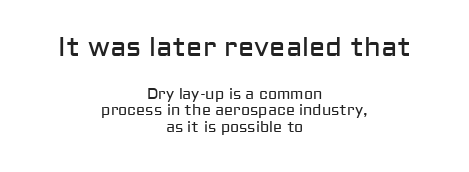
{"italic": "no", "bold": "no", "underline": "no", "align": "center", "line_spacing": "tight", "line_spacing_ratio": 1.11, "letter_spacing": "normal", "letter_spacing_em": 0.0, "larger_block": "first", "size_ratio": 1.8, "glyph_px": 27}
